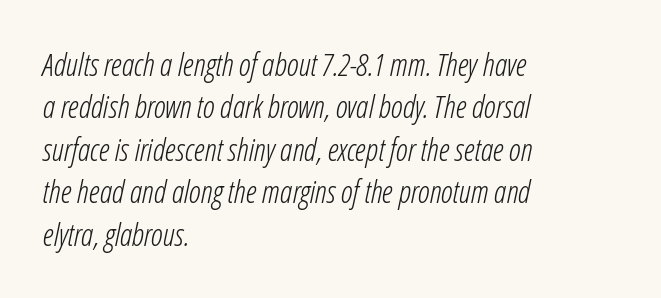
The typeface has the unassuming heft of standard copy or less. Is the block centered? No — it sits flush against the left margin. Tracking here is standard; glyphs follow each other at the usual distance. The face used here is proportionally spaced, like ordinary book or web type.
